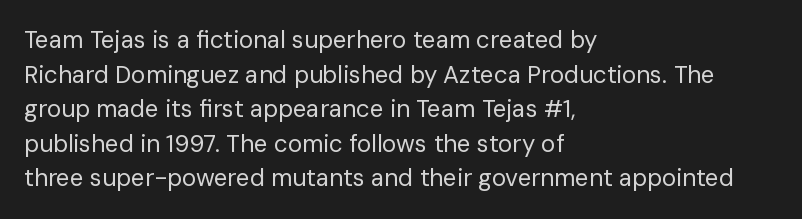
Regarding leading, the lines here are spaced in the standard way. The letters look calm and open, with moderate or lighter stems. Layout note: lines flush left. The rendering keeps characters at their native spacing. The lettering stays uniformly vertical, giving the passage a roman look. Underline: absent.
